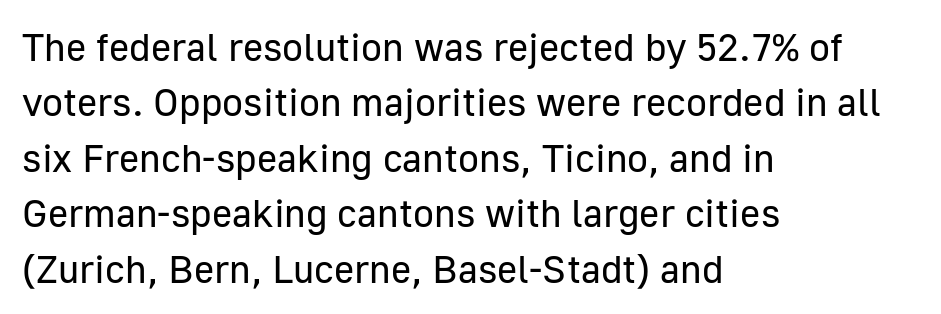
Q: Is the text bold? A: No.
Q: Is the text italic (slanted)? A: No, it is upright.
Q: Is the typeface a serif or a sans-serif typeface? A: Sans-serif.
Q: Is the text underlined? A: No.
Q: How is the paragraph aligned? A: Left-aligned.
Q: Is the spacing between letters normal or unusually wide? A: Normal.
Q: Is the spacing between lines tight, normal or loose? A: Normal.
Q: Width (condensed, normal, or wide)? A: Normal.
Q: Stroke contrast? A: Low.
Q: x-height? A: Medium.
Q: Monospaced? A: No.
